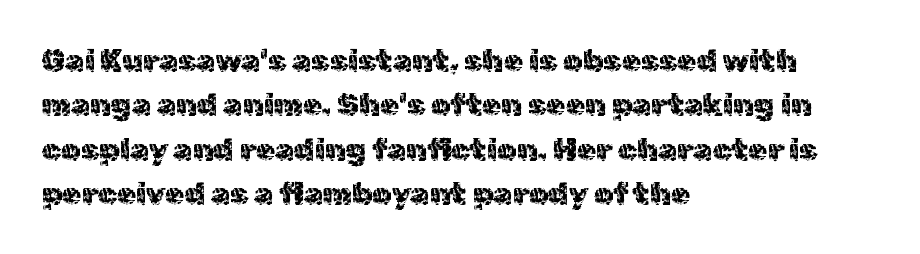
The image shows 31 px sans-serif type, upright; set left-aligned, normal line spacing (1.43x), normal letter spacing, not underlined; a medium x-height.
